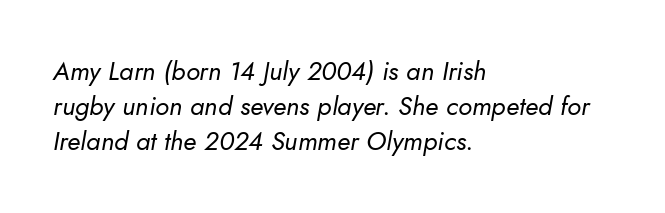
The image shows 26 px text type, italic (leaning right); set left-aligned, normal line spacing (1.34x), normal letter spacing, not underlined.
